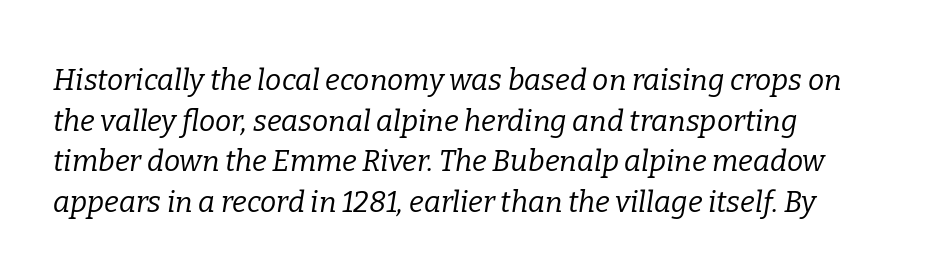
{"serif": "yes", "italic": "yes", "lean": "right", "slant_degrees": 9, "bold": "no", "weight": "regular", "width": "normal", "stroke_contrast": "low", "x_height": "medium", "monospaced": "no", "underline": "no", "line_spacing": "normal", "line_spacing_ratio": 1.4, "letter_spacing": "normal", "letter_spacing_em": 0.0, "glyph_px": 29}
